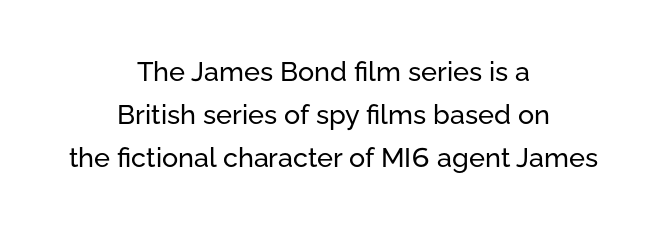
Between one letter and the next there's only the usual sliver of space. The whitespace from short lines is split evenly between both sides. The space between consecutive lines is moderate. The baseline area is clear.
